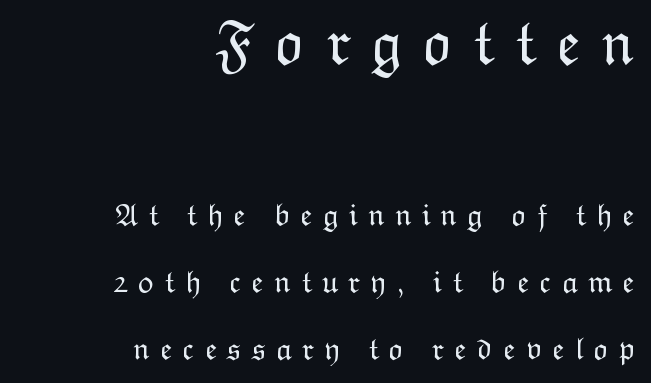
{"italic": "no", "bold": "no", "weight": "light", "width": "normal", "stroke_contrast": "low", "x_height": "medium", "monospaced": "no", "underline": "no", "align": "right", "line_spacing": "loose", "line_spacing_ratio": 2.09, "letter_spacing": "wide", "letter_spacing_em": 0.31, "larger_block": "first", "size_ratio": 2.0, "glyph_px": 64}
